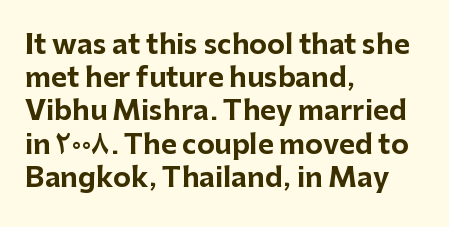
There is no visible air inserted between adjacent glyphs. In terms of weight, the rendering is a true, heavy bold. Visually the block forms a straight wall on the left and a jagged coastline on the right. Lines of text with bare space underneath. If you drew a line through each stem, it would be perfectly vertical.
